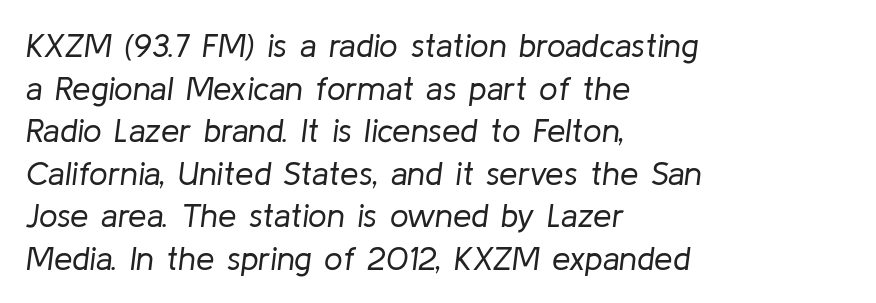
The image shows 33 px regular-weight type, italic (leaning right); set left-aligned, normal line spacing (1.29x), normal letter spacing, not underlined; low stroke contrast and a medium x-height.
